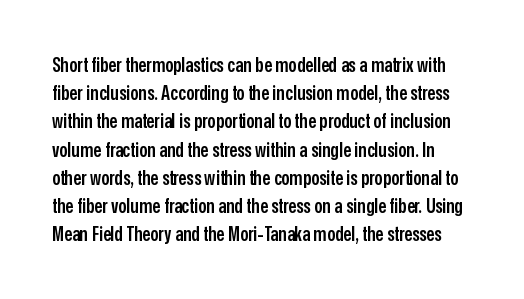
{"italic": "no", "bold": "semi", "underline": "no", "line_spacing": "normal", "line_spacing_ratio": 1.41, "letter_spacing": "normal", "letter_spacing_em": 0.0, "glyph_px": 20}
